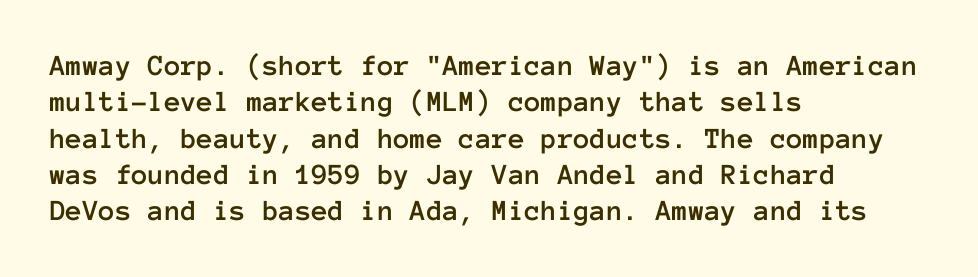
Q: Is the text italic (slanted)? A: No, it is upright.
Q: Is the text underlined? A: No.
Q: How is the paragraph aligned? A: Left-aligned.
Q: Is the spacing between letters normal or unusually wide? A: Normal.
Q: Width (condensed, normal, or wide)? A: Normal.
Q: Stroke contrast? A: Low.
Q: x-height? A: Medium.
Q: Monospaced? A: Yes.
